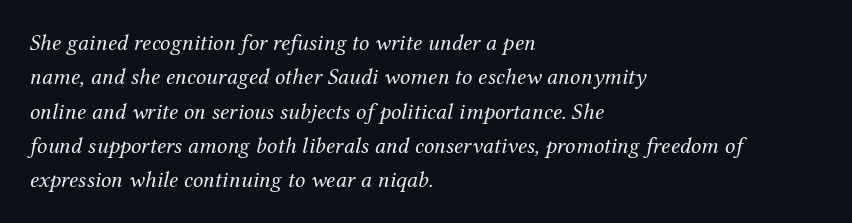
Q: Is the text bold? A: No.
Q: Is the text italic (slanted)? A: Yes, it leans right by about 12 degrees.
Q: Is the text underlined? A: No.
Q: How is the paragraph aligned? A: Left-aligned.
Q: Is the spacing between letters normal or unusually wide? A: Normal.
Q: Is the spacing between lines tight, normal or loose? A: Normal.
